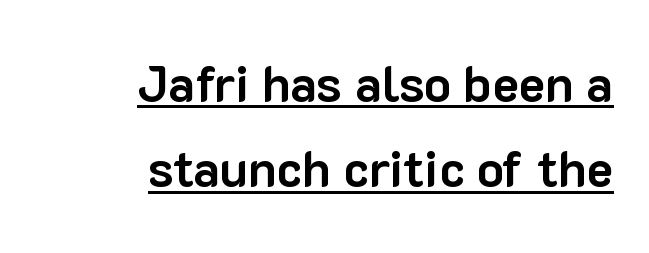
Layout note: lines flush right. Heft: maximum for text — a bold. These lines keep a tight, regular rhythm from letter to letter. Is this a sans? Yes — the strokes have no serifs. Descenders here cross a horizontal rule under the line.
